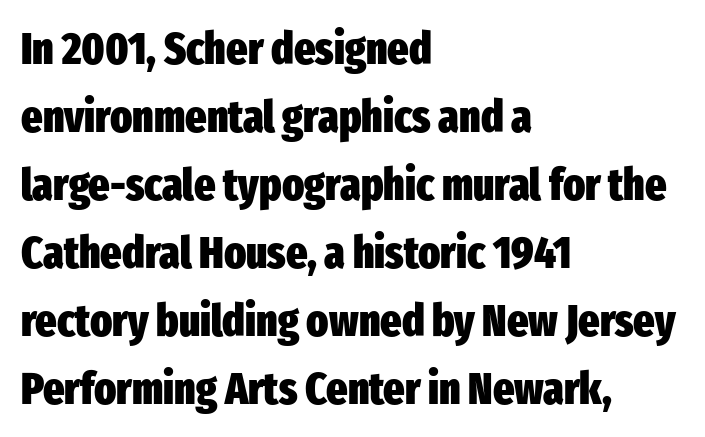
A dark, heavy texture on the line: the type is bold. Glance below the letters and you will spot only blank space. Caption: standard tracking, unaltered. Each letter keeps its own natural width here, so spacing adapts to shape. Nope, not italic — everything's standing straight.
